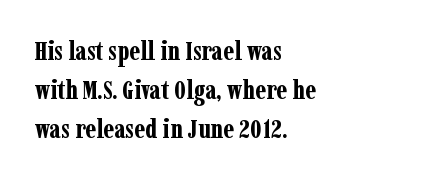
Q: Is the text bold? A: Yes.
Q: Is the text italic (slanted)? A: No, it is upright.
Q: Is the text underlined? A: No.
Q: How is the paragraph aligned? A: Left-aligned.
Q: Is the spacing between letters normal or unusually wide? A: Normal.
Q: Is the spacing between lines tight, normal or loose? A: Normal.
